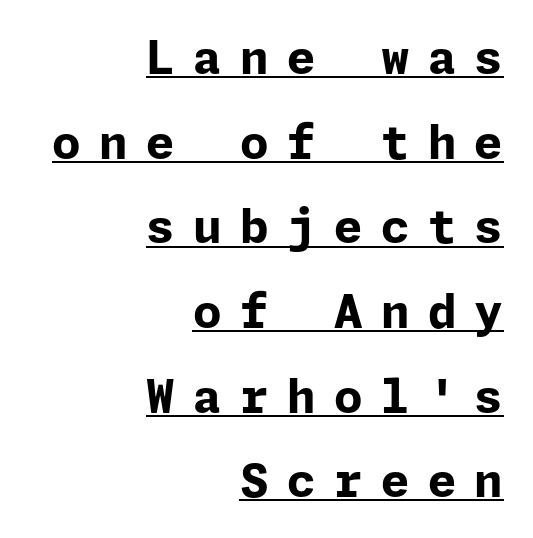
Q: Is the text bold? A: Yes.
Q: Is the text italic (slanted)? A: No, it is upright.
Q: Is the typeface a serif or a sans-serif typeface? A: Sans-serif.
Q: Is the text underlined? A: Yes.
Q: How is the paragraph aligned? A: Right-aligned.
Q: Is the spacing between letters normal or unusually wide? A: Unusually wide.
Q: Width (condensed, normal, or wide)? A: Normal.
Q: Stroke contrast? A: Low.
Q: x-height? A: Medium.
